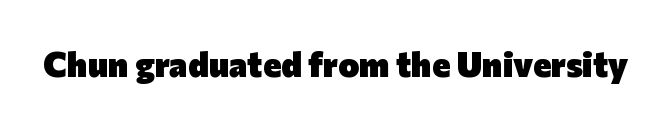
The image shows 35 px heavy sans-serif type, upright; set normal letter spacing, not underlined; low stroke contrast and a medium x-height.
